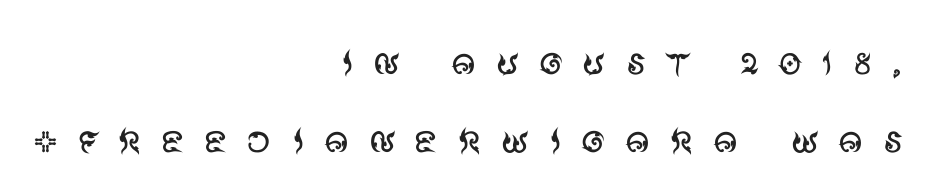
{"serif": "no", "italic": "no", "bold": "no", "weight": "regular", "width": "normal", "stroke_contrast": "medium", "x_height": "large", "monospaced": "no", "underline": "no", "align": "right", "line_spacing": "normal", "line_spacing_ratio": 1.62, "letter_spacing": "wide", "letter_spacing_em": 0.38, "glyph_px": 48}
